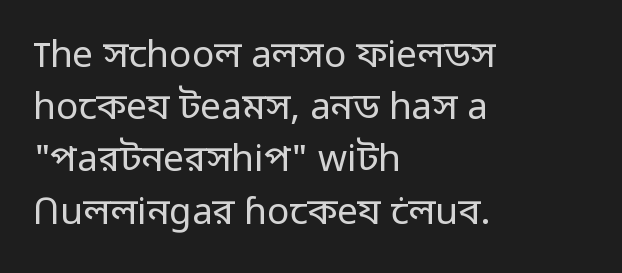
Spacing verdict: proportional, widths tailored to each character. Beneath every word, the page is bare. This sample uses an upright cut, with every glyph sitting square on the baseline. Summary of vertical rhythm: regular, with standard interline spacing.
